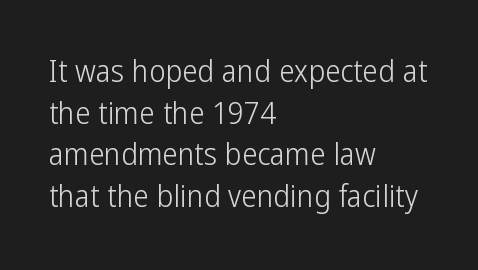
{"serif": "no", "italic": "no", "bold": "no", "weight": "light", "width": "condensed", "stroke_contrast": "low", "x_height": "medium", "monospaced": "no", "underline": "no", "align": "left", "line_spacing": "normal", "line_spacing_ratio": 1.34, "letter_spacing": "normal", "letter_spacing_em": 0.0, "glyph_px": 31}
